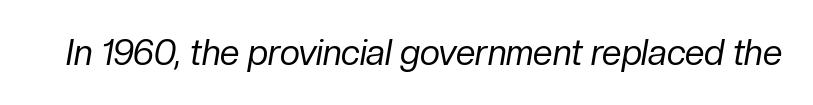
Is the type heavy? It reads as light-to-regular instead. This is oblique type, the kind used for emphasis or titles. Characters follow at the spacing the type designer built in. Is this a fixed-width face? No — the glyphs have proportional, varying widths. The baseline area is clear.
